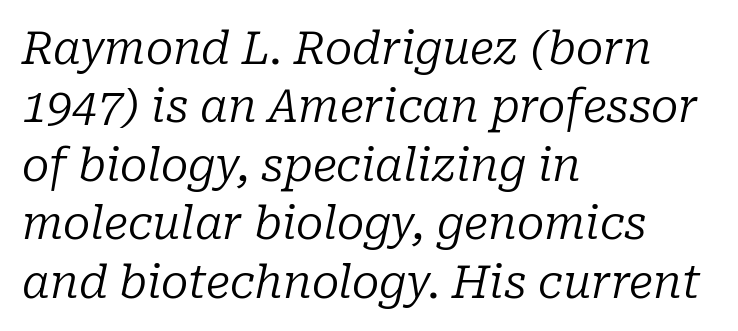
Unlike a clean sans, this face finishes its strokes with serifs. This sample has the flowing, uneven cadence of proportional lettering. The glyphs look as if they've been sheared to an angle. Any mark beneath the type? The region is blank. In CSS terms this would be text-align: left. This rendering leaves character spacing at its baseline value.
